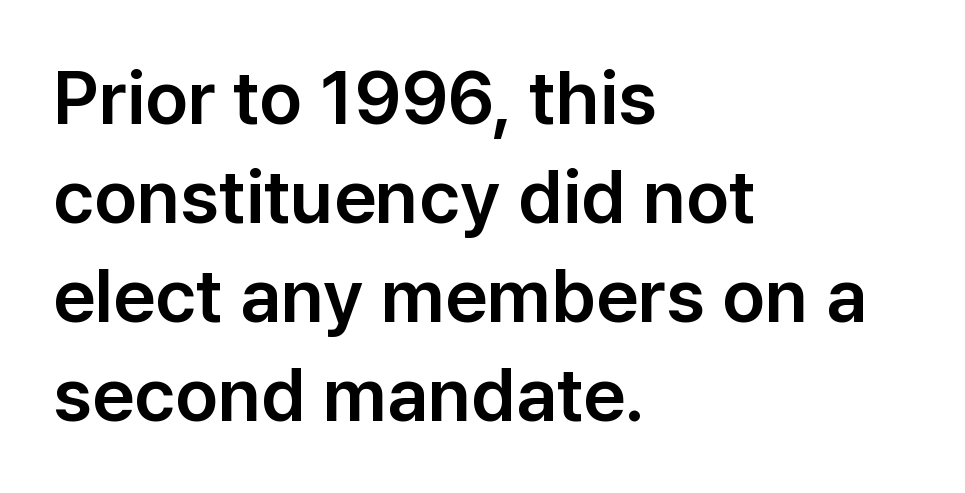
This is roman type, the default non-slanted kind. Is the block centered? No — it sits flush against the left margin. Is this a fixed-width face? No — the glyphs have proportional, varying widths. The letterforms sit shoulder to shoulder at normal distance.
